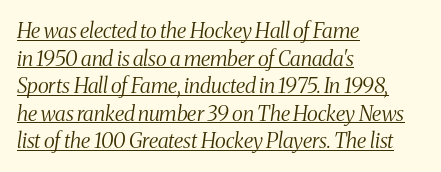
Q: Is the text bold? A: No.
Q: Is the text italic (slanted)? A: Yes, it leans right by about 8 degrees.
Q: Is the text underlined? A: Yes.
Q: How is the paragraph aligned? A: Left-aligned.
Q: Is the spacing between letters normal or unusually wide? A: Normal.
Q: Is the spacing between lines tight, normal or loose? A: Normal.
